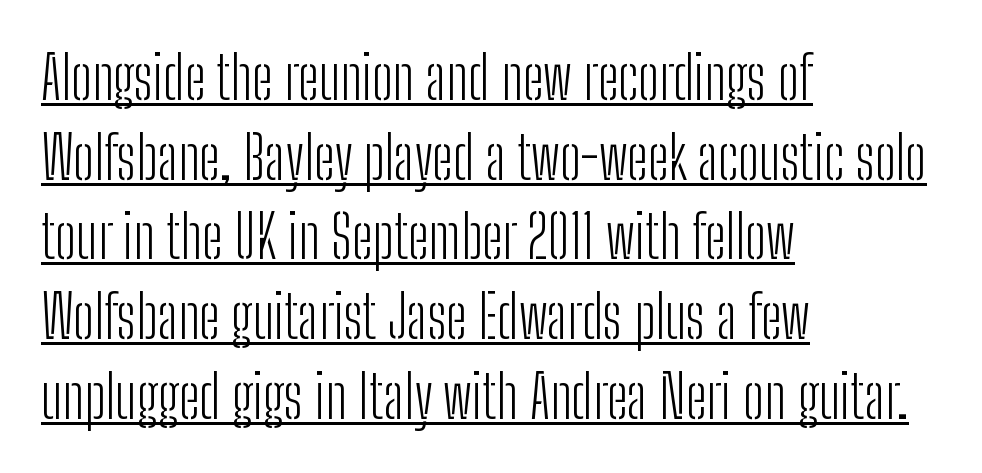
Q: Is the text bold? A: No.
Q: Is the text italic (slanted)? A: No, it is upright.
Q: Is the typeface a serif or a sans-serif typeface? A: Sans-serif.
Q: Is the text underlined? A: Yes.
Q: How is the paragraph aligned? A: Left-aligned.
Q: Is the spacing between letters normal or unusually wide? A: Normal.
Q: Is the spacing between lines tight, normal or loose? A: Normal.
Q: Width (condensed, normal, or wide)? A: Condensed.
Q: Stroke contrast? A: Low.
Q: x-height? A: Medium.
Q: Monospaced? A: No.
